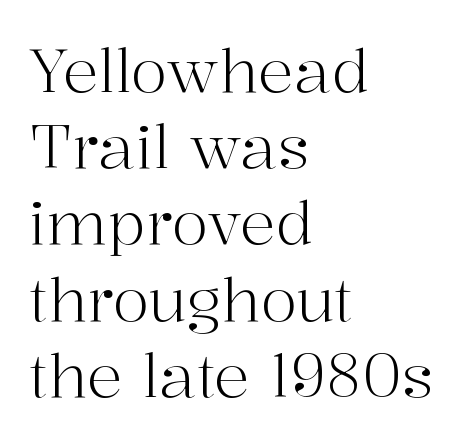
The image shows 60 px light serif type, upright; set left-aligned, normal line spacing (1.27x), normal letter spacing, not underlined; high stroke contrast and a medium x-height.
